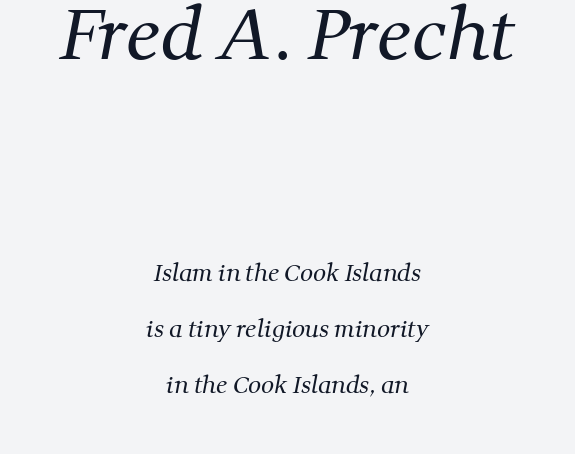
Q: Is the text bold? A: No.
Q: Is the typeface a serif or a sans-serif typeface? A: Serif.
Q: Is the text underlined? A: No.
Q: How is the paragraph aligned? A: Centered.
Q: Is the spacing between letters normal or unusually wide? A: Normal.
Q: Is the spacing between lines tight, normal or loose? A: Loose.
Q: Which block of text is set in a larger size, the first (top) or the second (bottom)? A: The first (top) one.
Q: Width (condensed, normal, or wide)? A: Normal.
Q: Stroke contrast? A: Medium.
Q: x-height? A: Medium.
Q: Monospaced? A: No.
